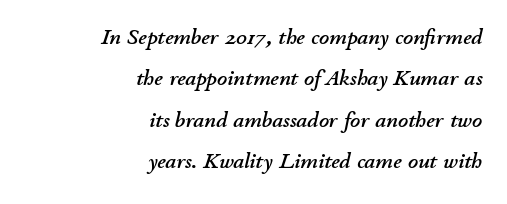
The image shows 22 px text type, italic (leaning right); set right-aligned, line spacing 1.88x, normal letter spacing, not underlined.
